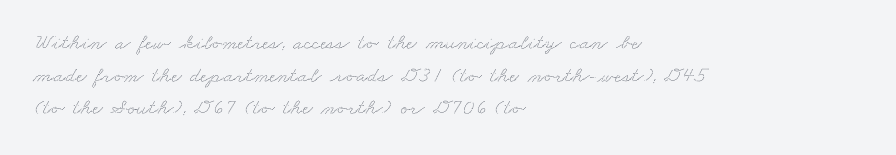
{"underline": "no", "align": "left", "line_spacing": "normal", "line_spacing_ratio": 1.48, "letter_spacing": "normal", "letter_spacing_em": 0.0, "glyph_px": 22}
